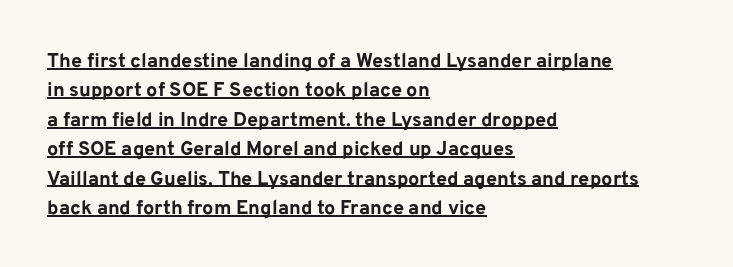
Horizontal alignment here is leftward, the default for most running prose. The passage shown is underscored from start to finish. This is roman type, the default non-slanted kind. The type is set solid horizontally, with unmodified tracking.
